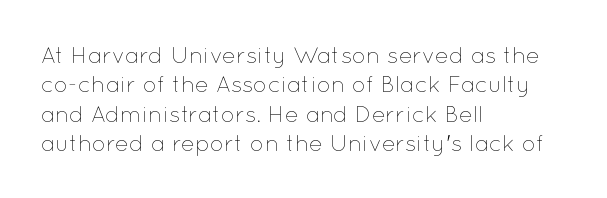
{"italic": "no", "bold": "no", "underline": "no", "align": "left", "line_spacing": "normal", "line_spacing_ratio": 1.28, "letter_spacing": "normal", "letter_spacing_em": 0.0, "glyph_px": 23}
